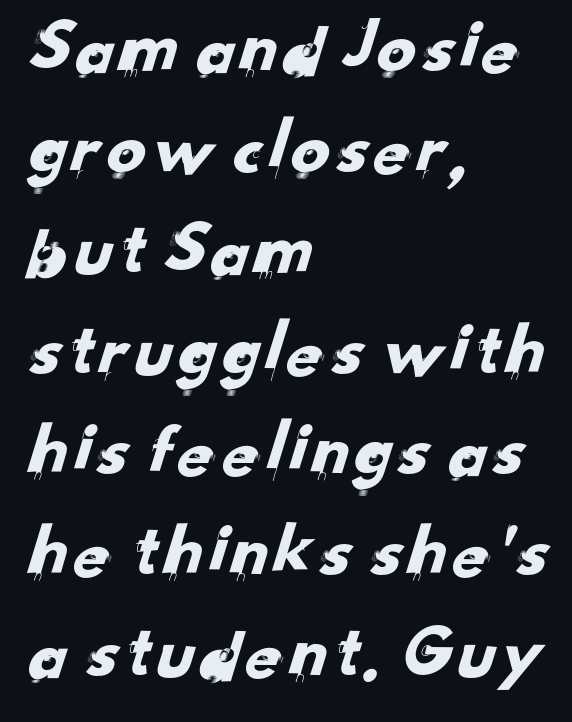
The image shows 77 px sans-serif type; set left-aligned, normal line spacing (1.31x), normal letter spacing, not underlined; low stroke contrast and a small x-height.
